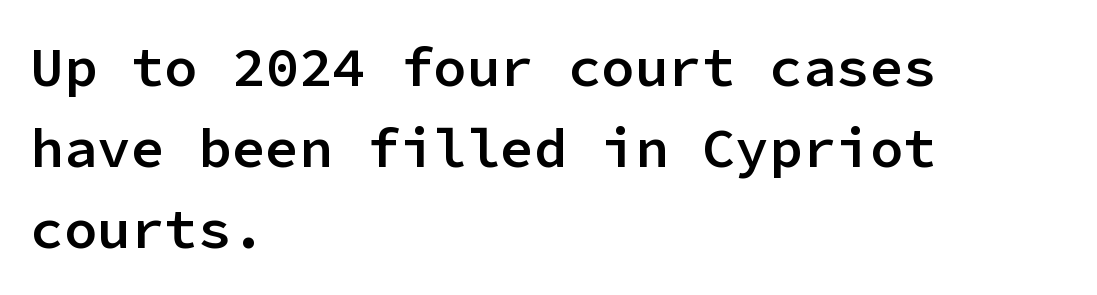
{"serif": "no", "italic": "no", "bold": "semi", "weight": "semibold", "width": "normal", "stroke_contrast": "low", "x_height": "medium", "monospaced": "yes", "underline": "no", "align": "left", "line_spacing": "normal", "line_spacing_ratio": 1.45, "letter_spacing": "normal", "letter_spacing_em": 0.0, "glyph_px": 56}
